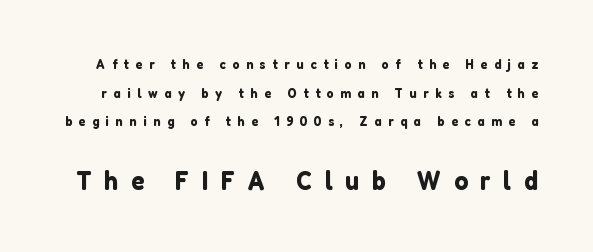
The image shows 27 px text type, upright; set loose line spacing (2.05x), unusually wide letter spacing (+0.47 em), not underlined; the second (bottom) block is 1.93x larger.
